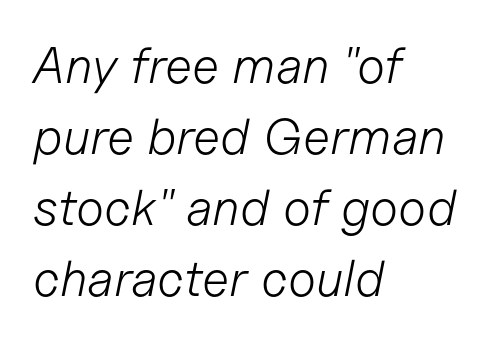
Q: Is the text bold? A: No.
Q: Is the text italic (slanted)? A: Yes, it leans right by about 11 degrees.
Q: Is the text underlined? A: No.
Q: How is the paragraph aligned? A: Left-aligned.
Q: Is the spacing between letters normal or unusually wide? A: Normal.
Q: Is the spacing between lines tight, normal or loose? A: Normal.
Q: Width (condensed, normal, or wide)? A: Normal.
Q: Stroke contrast? A: Low.
Q: x-height? A: Medium.
Q: Monospaced? A: No.
